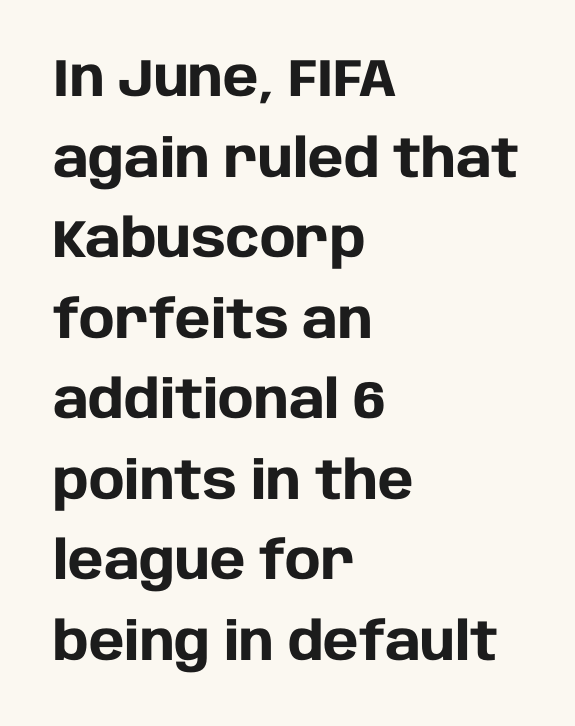
{"serif": "no", "italic": "no", "bold": "yes", "weight": "heavy", "width": "normal", "stroke_contrast": "low", "x_height": "large", "monospaced": "no", "underline": "no", "align": "left", "line_spacing": "normal", "line_spacing_ratio": 1.52, "letter_spacing": "normal", "letter_spacing_em": 0.0, "glyph_px": 53}
